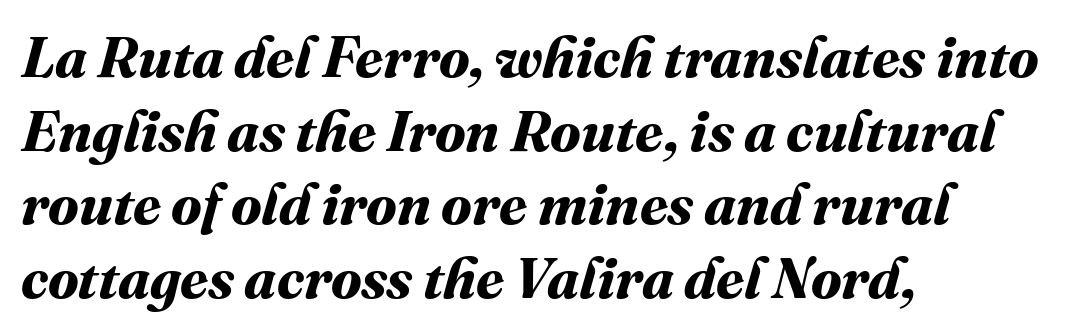
Q: Is the text bold? A: Yes.
Q: Is the text underlined? A: No.
Q: How is the paragraph aligned? A: Left-aligned.
Q: Is the spacing between letters normal or unusually wide? A: Normal.
Q: Is the spacing between lines tight, normal or loose? A: Normal.
Q: Width (condensed, normal, or wide)? A: Normal.
Q: Stroke contrast? A: Medium.
Q: x-height? A: Medium.
Q: Monospaced? A: No.
